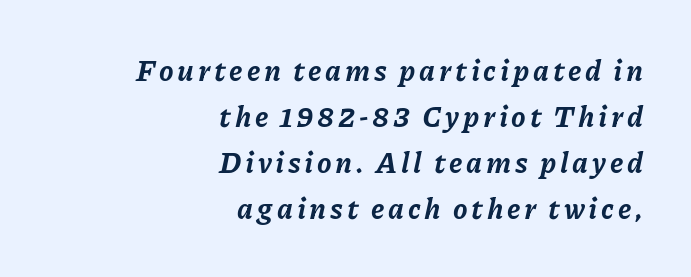
{"italic": "yes", "lean": "right", "slant_degrees": 11, "bold": "yes", "weight": "bold", "width": "normal", "stroke_contrast": "low", "x_height": "medium", "monospaced": "no", "underline": "no", "align": "right", "line_spacing": "normal", "line_spacing_ratio": 1.59, "glyph_px": 29}
